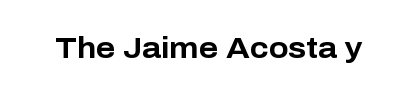
Q: Is the text bold? A: Yes.
Q: Is the text italic (slanted)? A: No, it is upright.
Q: Is the typeface a serif or a sans-serif typeface? A: Sans-serif.
Q: Is the text underlined? A: No.
Q: Is the spacing between letters normal or unusually wide? A: Normal.
Q: Width (condensed, normal, or wide)? A: Normal.
Q: Stroke contrast? A: Low.
Q: x-height? A: Medium.
Q: Monospaced? A: No.
